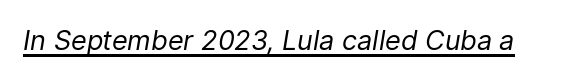
Q: Is the text bold? A: No.
Q: Is the text italic (slanted)? A: Yes, it leans right by about 9 degrees.
Q: Is the text underlined? A: Yes.
Q: Is the spacing between letters normal or unusually wide? A: Normal.
